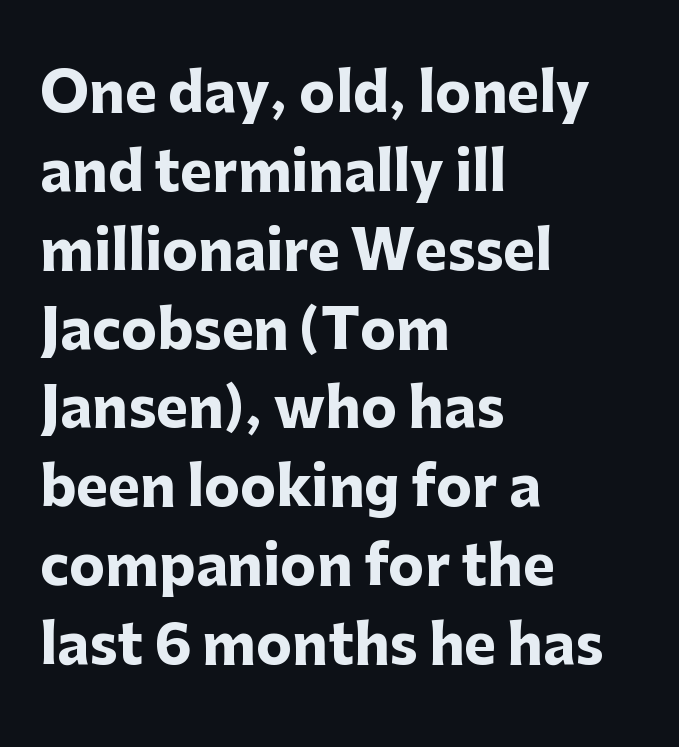
The image shows 54 px heavy sans-serif type, upright; set left-aligned, normal line spacing (1.46x), normal letter spacing, not underlined; low stroke contrast and a medium x-height.
